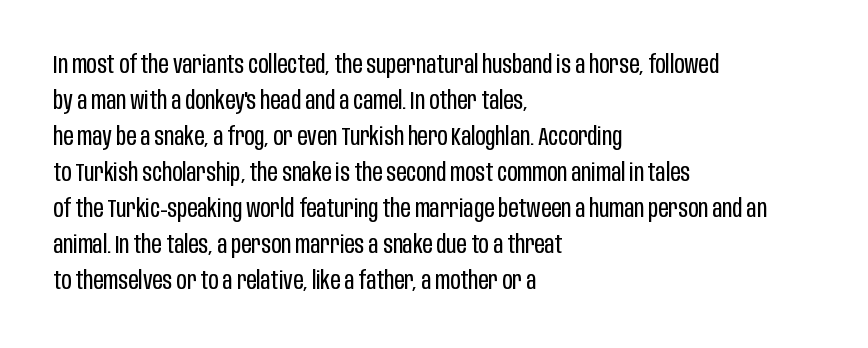
Q: Is the text bold? A: No.
Q: Is the text italic (slanted)? A: No, it is upright.
Q: Is the text underlined? A: No.
Q: How is the paragraph aligned? A: Left-aligned.
Q: Is the spacing between letters normal or unusually wide? A: Normal.
Q: Is the spacing between lines tight, normal or loose? A: Normal.
